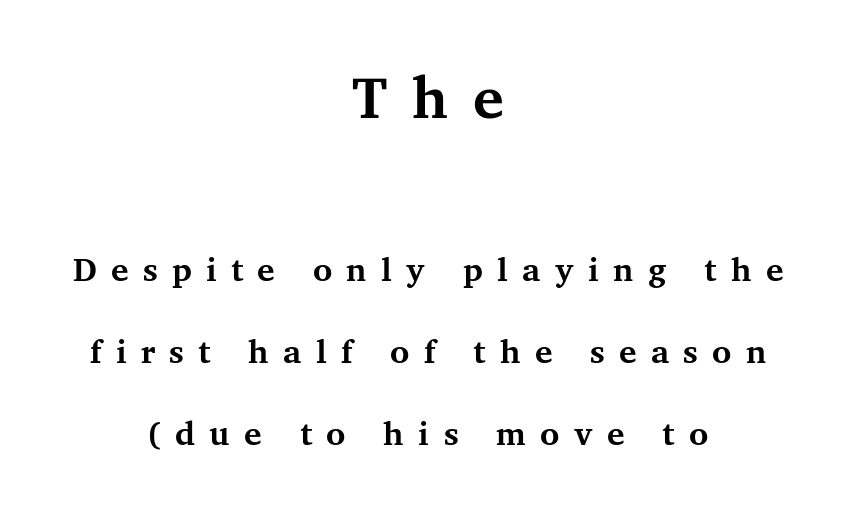
The image shows 58 px bold serif type, upright; set centered, loose line spacing (2.48x), unusually wide letter spacing (+0.43 em), not underlined; the first (top) block is 1.76x larger; medium stroke contrast and a medium x-height.
